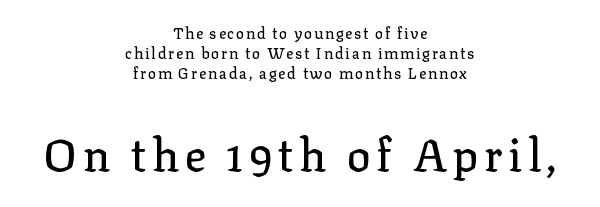
The lower block of text is set noticeably larger than the block above it. Little horizontal feet cap the strokes, marking this as serif type. This rendering features lettering with no underline. The typesetter chose a symmetrical, centered arrangement here.
